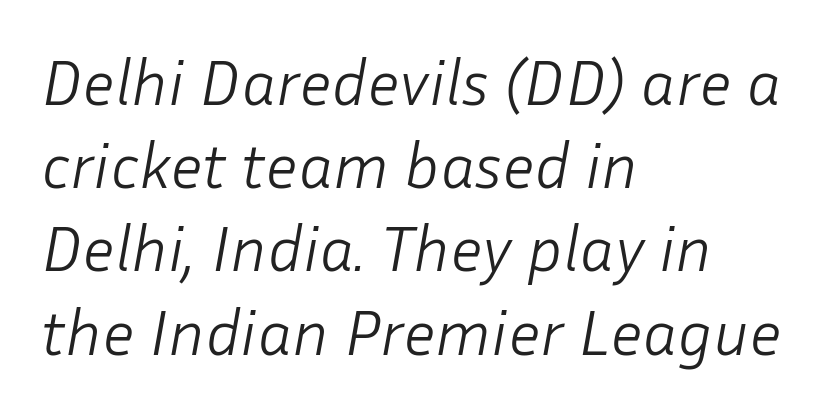
{"italic": "yes", "lean": "right", "slant_degrees": 10, "bold": "no", "weight": "light", "width": "normal", "stroke_contrast": "low", "x_height": "medium", "monospaced": "no", "underline": "no", "align": "left", "line_spacing": "normal", "line_spacing_ratio": 1.28, "letter_spacing": "normal", "letter_spacing_em": 0.0, "glyph_px": 65}
